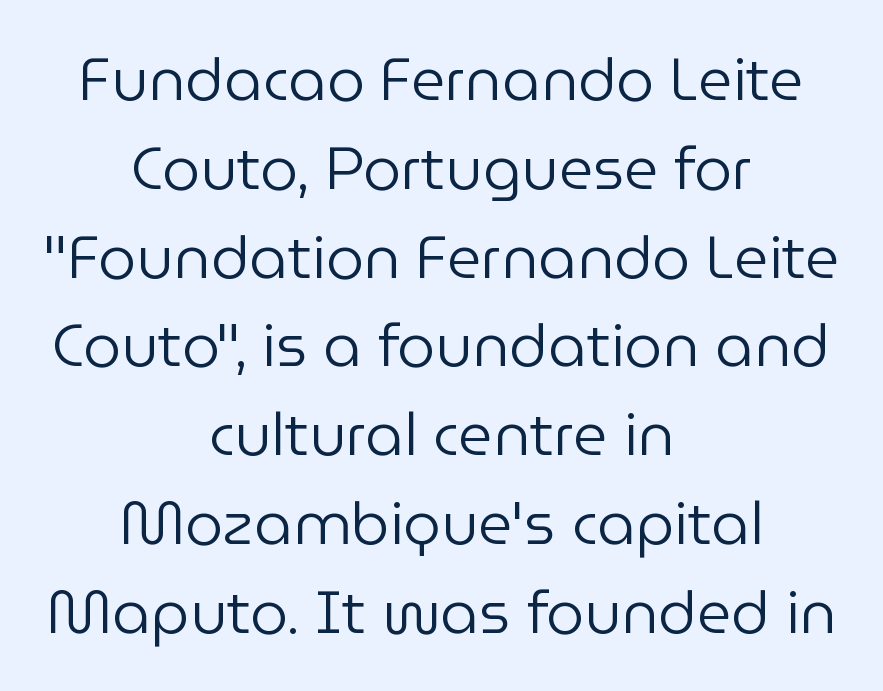
The image shows 60 px regular-weight sans-serif type, upright; set centered, normal line spacing (1.48x), normal letter spacing, not underlined; low stroke contrast and a medium x-height.
